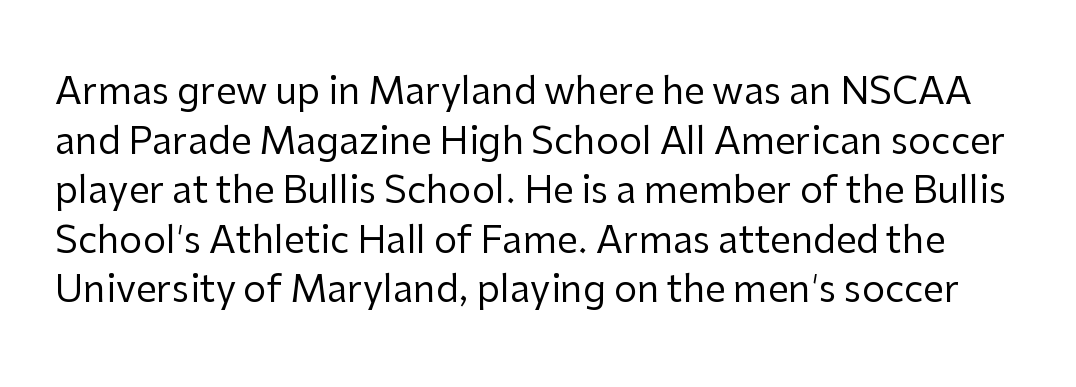
Q: Is the text bold? A: No.
Q: Is the text italic (slanted)? A: No, it is upright.
Q: Is the typeface a serif or a sans-serif typeface? A: Sans-serif.
Q: Is the text underlined? A: No.
Q: Is the spacing between letters normal or unusually wide? A: Normal.
Q: Is the spacing between lines tight, normal or loose? A: Normal.
Q: Width (condensed, normal, or wide)? A: Normal.
Q: Stroke contrast? A: Low.
Q: x-height? A: Medium.
Q: Monospaced? A: No.
